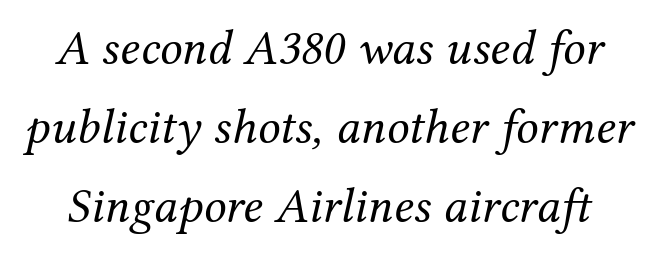
The image shows 50 px regular-weight serif type, italic (leaning right); set normal line spacing (1.58x), normal letter spacing, not underlined; medium stroke contrast and a medium x-height.
